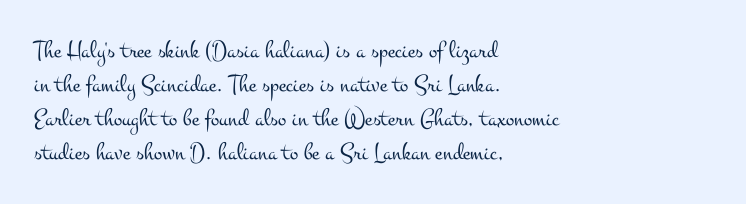
A normal amount of white space separates one row of letters from the next. Honestly, the letter spacing is just normal — you wouldn't notice it. Is this a heavy cut? Hardly; it is regular or lighter. Caption: multi-line text, flush left, ragged right.
